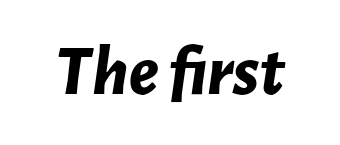
Q: Is the text bold? A: Yes.
Q: Is the text italic (slanted)? A: Yes, it leans right by about 7 degrees.
Q: Is the text underlined? A: No.
Q: Is the spacing between letters normal or unusually wide? A: Normal.
Q: Width (condensed, normal, or wide)? A: Normal.
Q: Stroke contrast? A: Low.
Q: x-height? A: Medium.
Q: Monospaced? A: No.
